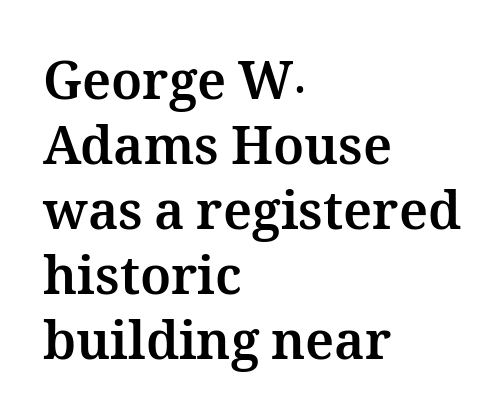
The image shows 52 px bold type, upright; set left-aligned, normal line spacing (1.25x), normal letter spacing, not underlined; medium stroke contrast and a medium x-height.
